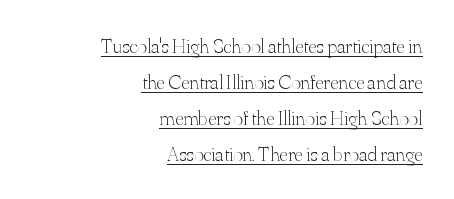
Q: Is the text bold? A: No.
Q: Is the text italic (slanted)? A: No, it is upright.
Q: Is the text underlined? A: Yes.
Q: How is the paragraph aligned? A: Right-aligned.
Q: Is the spacing between letters normal or unusually wide? A: Normal.
